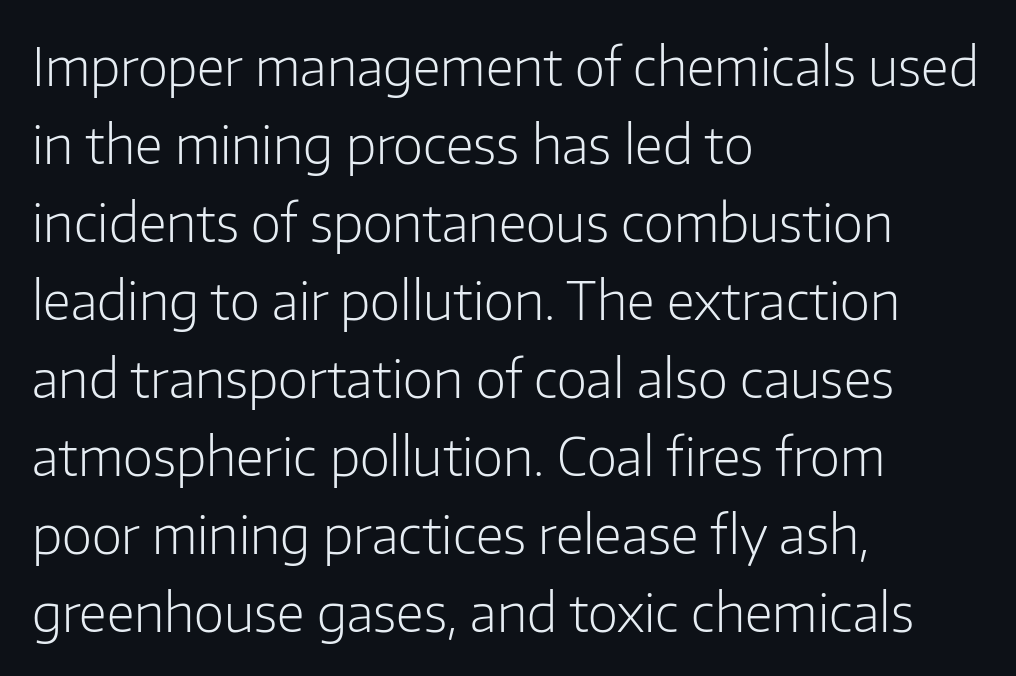
These glyphs show unthickened strokes, regular width or finer. This sample uses an upright cut, with every glyph sitting square on the baseline. Here the glyphs are tracked normally, forming tight word shapes. Do the characters align in a grid? No, the font is proportional. No feet cap the strokes, marking this as sans-serif type.
